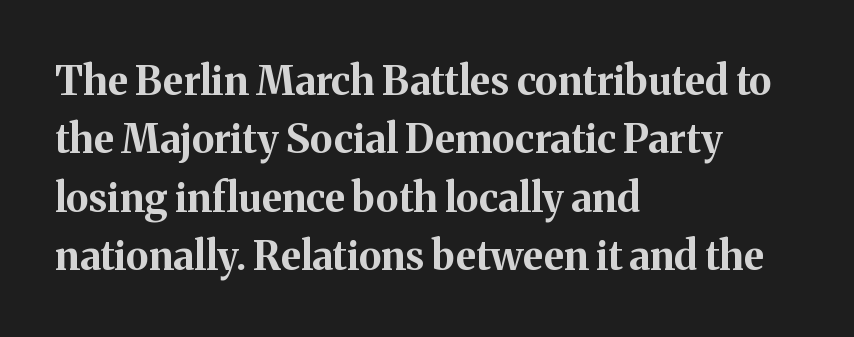
{"serif": "yes", "italic": "no", "bold": "yes", "weight": "bold", "width": "normal", "stroke_contrast": "medium", "x_height": "medium", "monospaced": "no", "underline": "no", "align": "left", "line_spacing": "normal", "line_spacing_ratio": 1.46, "letter_spacing": "normal", "letter_spacing_em": 0.0, "glyph_px": 40}
